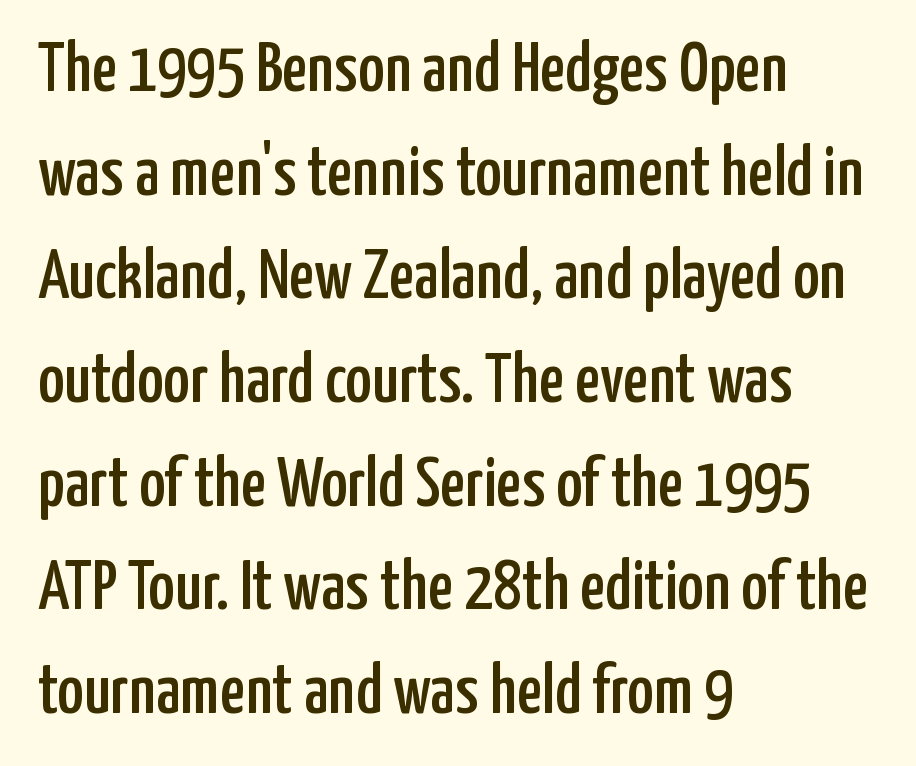
Q: Is the text italic (slanted)? A: No, it is upright.
Q: Is the typeface a serif or a sans-serif typeface? A: Sans-serif.
Q: Is the text underlined? A: No.
Q: How is the paragraph aligned? A: Left-aligned.
Q: Is the spacing between letters normal or unusually wide? A: Normal.
Q: Is the spacing between lines tight, normal or loose? A: Normal.
Q: Width (condensed, normal, or wide)? A: Condensed.
Q: Stroke contrast? A: Low.
Q: x-height? A: Medium.
Q: Monospaced? A: No.
